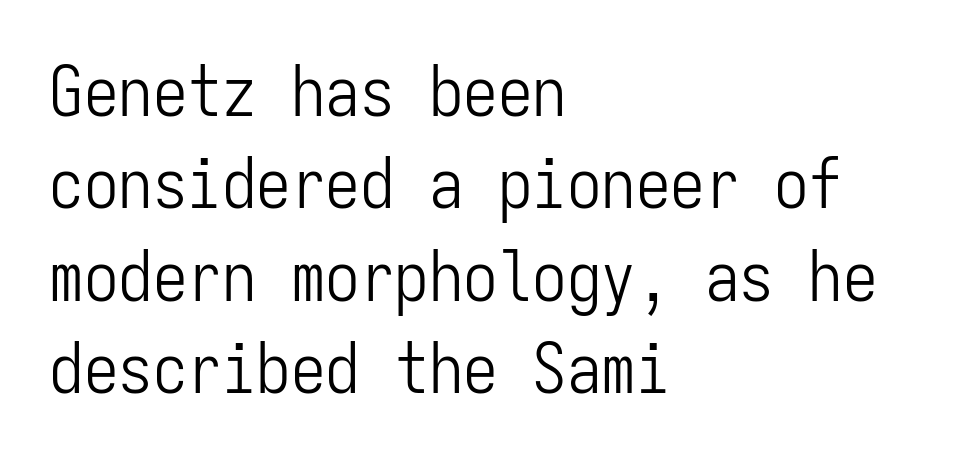
Has an underline been added? It has not. The glyphs in this specimen are sans serif. Vertical stems look standard width or narrower in stroke. The rag falls on the right side of this text block.
